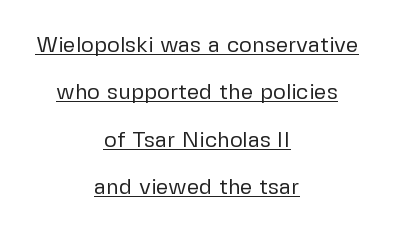
Q: Is the text bold? A: No.
Q: Is the text italic (slanted)? A: No, it is upright.
Q: Is the text underlined? A: Yes.
Q: How is the paragraph aligned? A: Centered.
Q: Is the spacing between letters normal or unusually wide? A: Normal.
Q: Is the spacing between lines tight, normal or loose? A: Loose.
